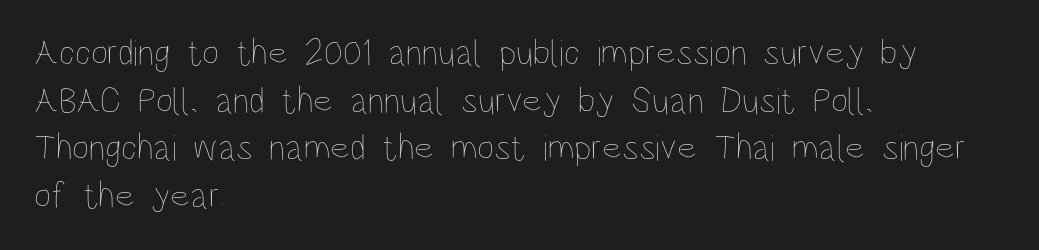
The letters stand upright; this is a roman face. The face used here is proportionally spaced, like ordinary book or web type. Stems here are at most as thick as an everyday book face. Is the letter spacing exaggerated? No — it looks like the ordinary default. Beneath every word, the page is bare.
